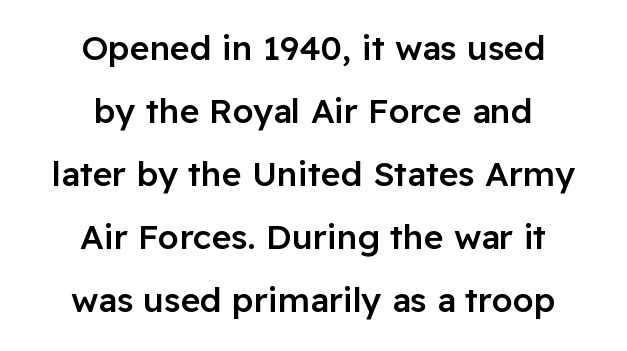
The type sits square on the baseline with zero lean. These words are printed semibold, heavier than regular yet not bold. In CSS terms this would be text-align: center. How are the letters spaced? Ordinarily, with no added tracking.
